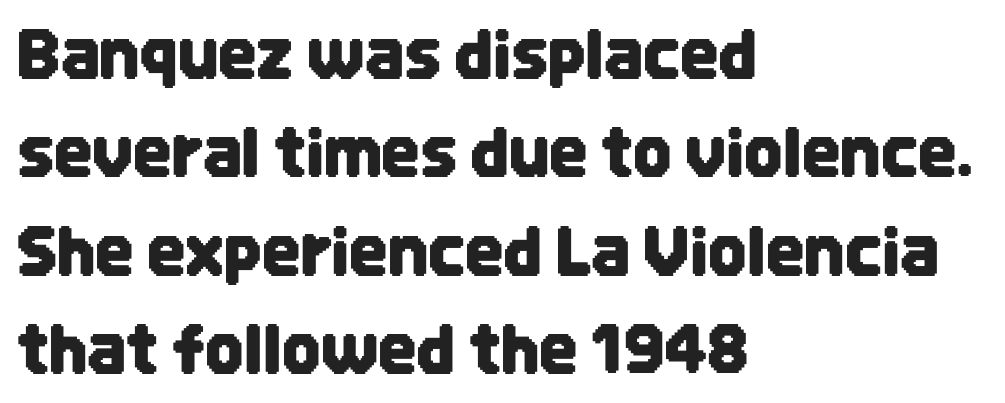
The image shows 67 px condensed sans-serif type, upright; set left-aligned, normal line spacing (1.47x), normal letter spacing, not underlined; low stroke contrast and a large x-height.
